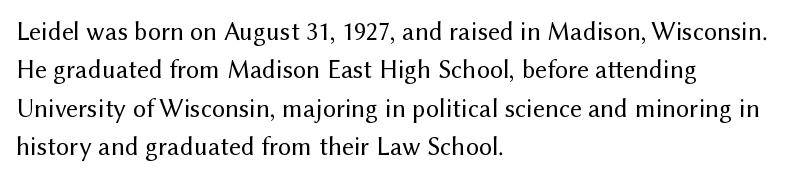
Q: Is the text bold? A: No.
Q: Is the text italic (slanted)? A: No, it is upright.
Q: Is the text underlined? A: No.
Q: How is the paragraph aligned? A: Left-aligned.
Q: Is the spacing between letters normal or unusually wide? A: Normal.
Q: Is the spacing between lines tight, normal or loose? A: Normal.
